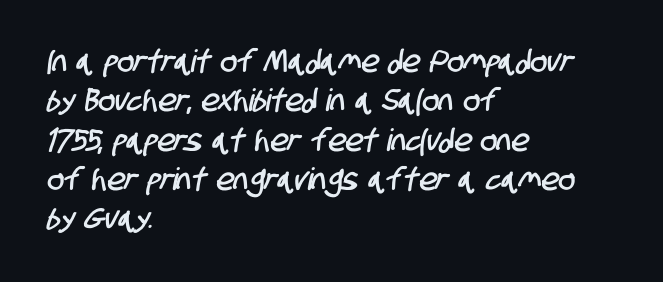
The image shows 31 px condensed sans-serif type; set left-aligned, normal line spacing (1.27x), normal letter spacing, not underlined; low stroke contrast and a large x-height.
